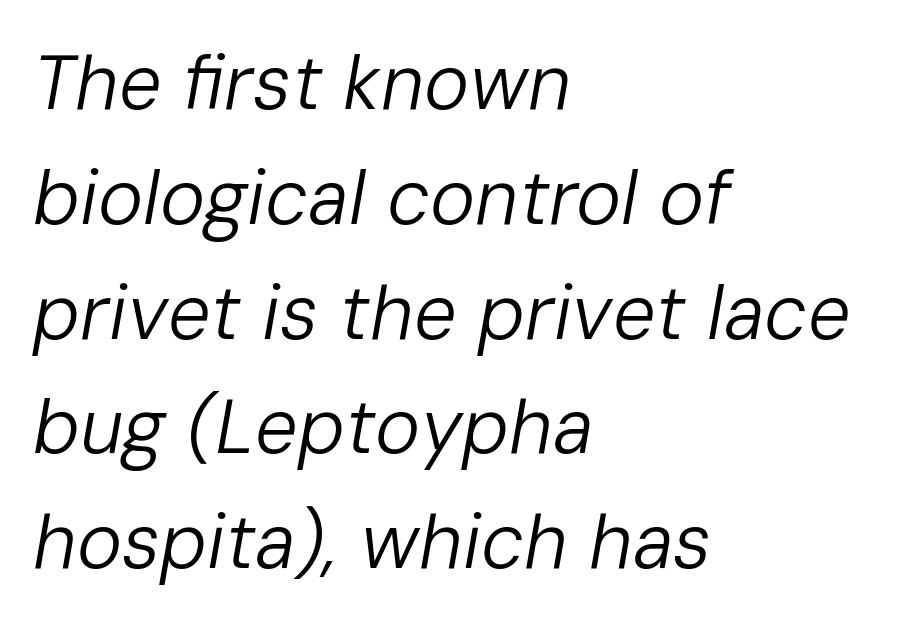
{"italic": "yes", "lean": "right", "slant_degrees": 10, "bold": "no", "weight": "regular", "width": "normal", "stroke_contrast": "low", "x_height": "medium", "monospaced": "no", "underline": "no", "align": "left", "line_spacing": "normal", "line_spacing_ratio": 1.51, "letter_spacing": "normal", "letter_spacing_em": 0.0, "glyph_px": 76}
